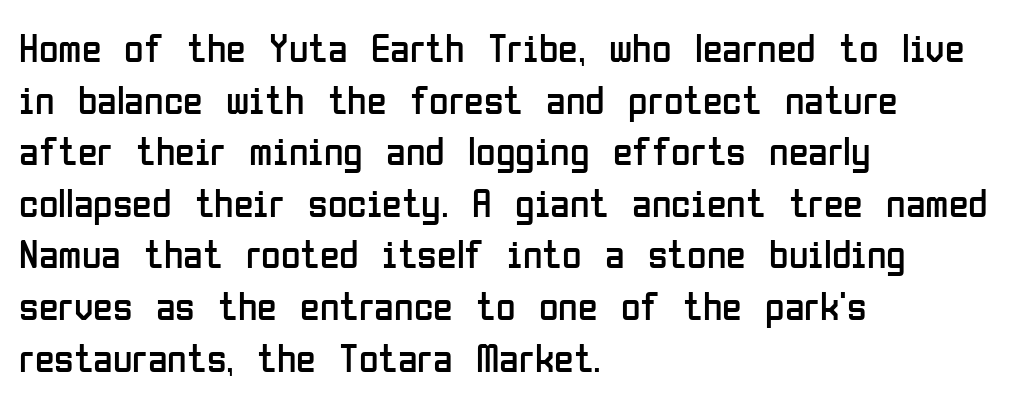
The image shows 40 px regular-weight, condensed sans-serif type, upright; set left-aligned, normal line spacing (1.29x), normal letter spacing, not underlined; low stroke contrast and a medium x-height.
